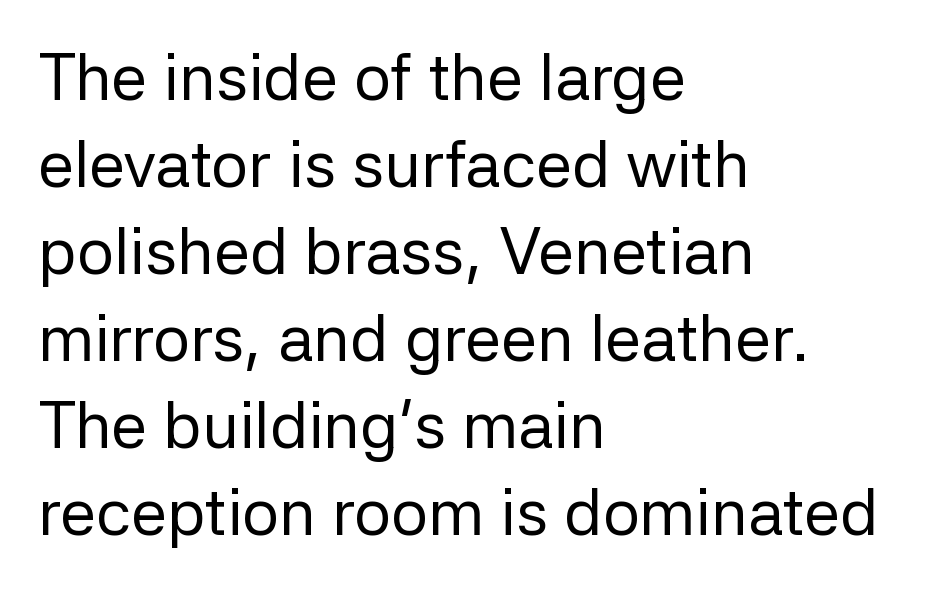
The compositor pushed each line to the left boundary. No extra ink here — the face is not bold. Caption: standard tracking, unaltered. The gap between lines stays unmarked. Look at the bottom of the vertical strokes: they stop flat, with no serifs.
